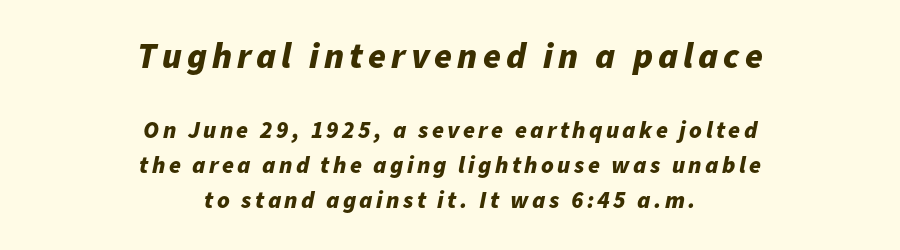
The image shows 36 px bold type, italic (leaning right); set centered, normal line spacing (1.47x), not underlined; the first (top) block is 1.5x larger; low stroke contrast and a medium x-height.
